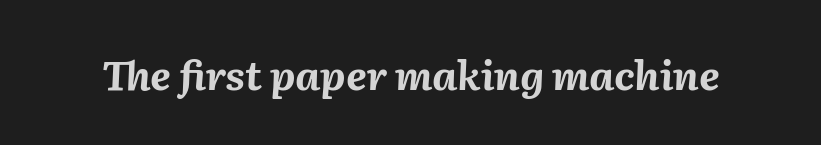
The image shows 40 px bold type, italic (leaning right); set normal letter spacing, not underlined; medium stroke contrast and a medium x-height.
